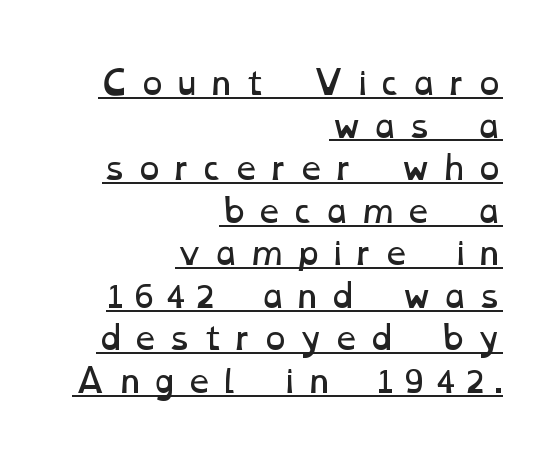
{"bold": "no", "weight": "regular", "width": "wide", "stroke_contrast": "low", "x_height": "medium", "monospaced": "no", "underline": "yes", "align": "right", "line_spacing": "normal", "line_spacing_ratio": 1.33, "letter_spacing": "wide", "letter_spacing_em": 0.27, "glyph_px": 32}
